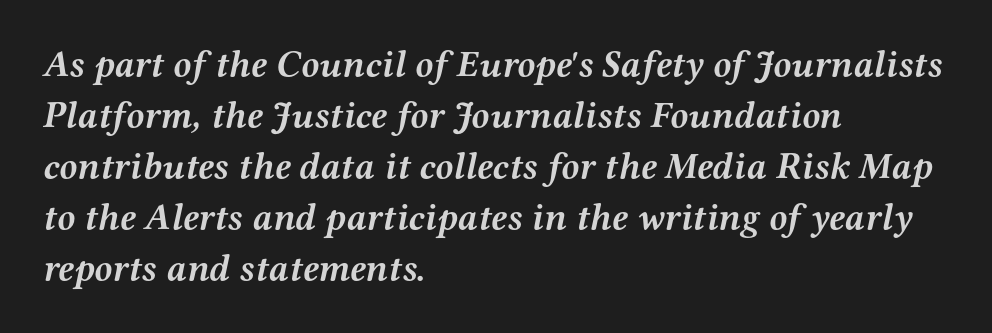
Q: Is the text bold? A: Yes.
Q: Is the text italic (slanted)? A: Yes, it leans right by about 12 degrees.
Q: Is the typeface a serif or a sans-serif typeface? A: Serif.
Q: Is the text underlined? A: No.
Q: How is the paragraph aligned? A: Left-aligned.
Q: Is the spacing between letters normal or unusually wide? A: Normal.
Q: Is the spacing between lines tight, normal or loose? A: Normal.
Q: Width (condensed, normal, or wide)? A: Wide.
Q: Stroke contrast? A: Medium.
Q: x-height? A: Medium.
Q: Monospaced? A: No.
